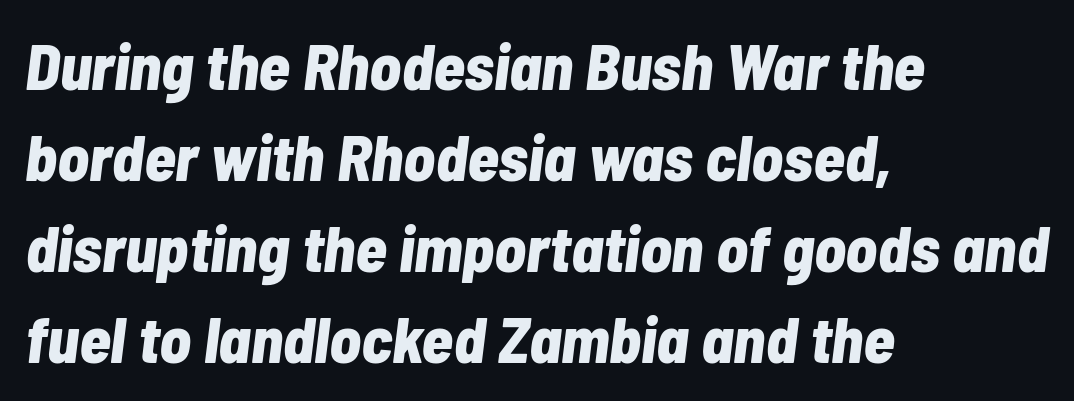
The image shows 65 px bold, condensed type, italic (leaning right); set left-aligned, normal line spacing (1.4x), normal letter spacing, not underlined; low stroke contrast and a medium x-height.
